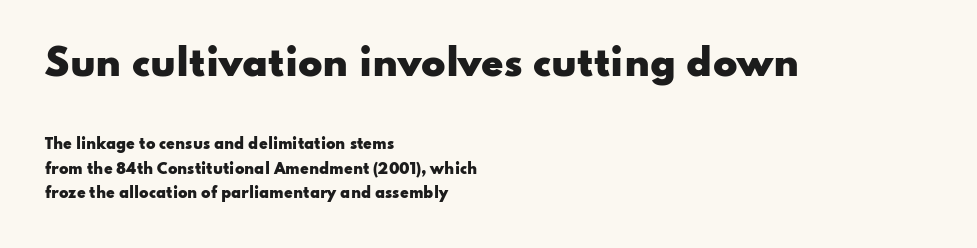
The image shows 36 px heavy, wide sans-serif type, upright; set left-aligned, line spacing 1.74x, normal letter spacing, not underlined; the first (top) block is 2.57x larger; low stroke contrast and a small x-height.
